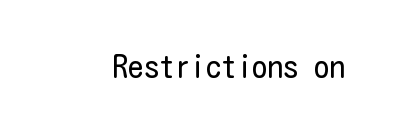
{"serif": "no", "italic": "no", "bold": "no", "weight": "regular", "width": "condensed", "stroke_contrast": "low", "x_height": "medium", "underline": "no", "letter_spacing": "normal", "letter_spacing_em": 0.0, "glyph_px": 31}
